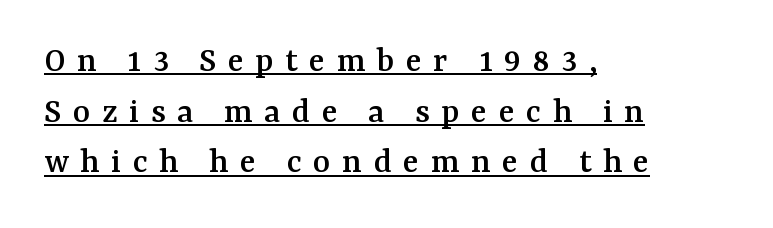
In terms of letterform style, serifs are clearly present. Here the designer chose a conventional face with non-uniform glyph widths. The rendering anchors every line to the left-hand side. The rows are spaced the way most documents space them. The sample's only ornament is a line tracing under the words. It's the straight-up-and-down kind of type.
